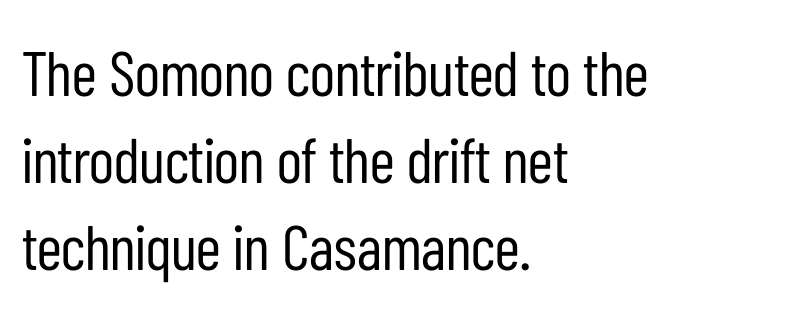
The image shows 63 px regular-weight, condensed sans-serif type, upright; set left-aligned, normal line spacing (1.38x), normal letter spacing, not underlined; low stroke contrast and a medium x-height.
